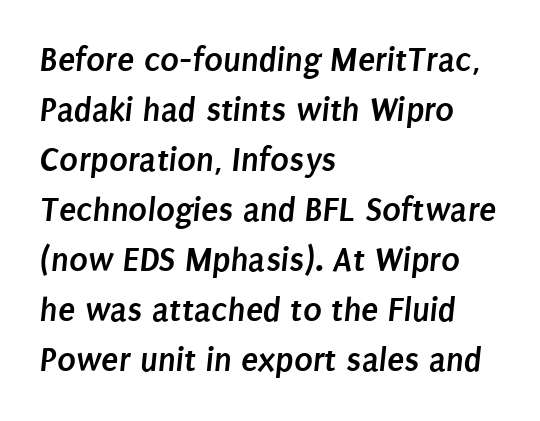
The image shows 35 px semibold, condensed sans-serif type; set left-aligned, normal line spacing (1.43x), normal letter spacing, not underlined; low stroke contrast and a large x-height.
